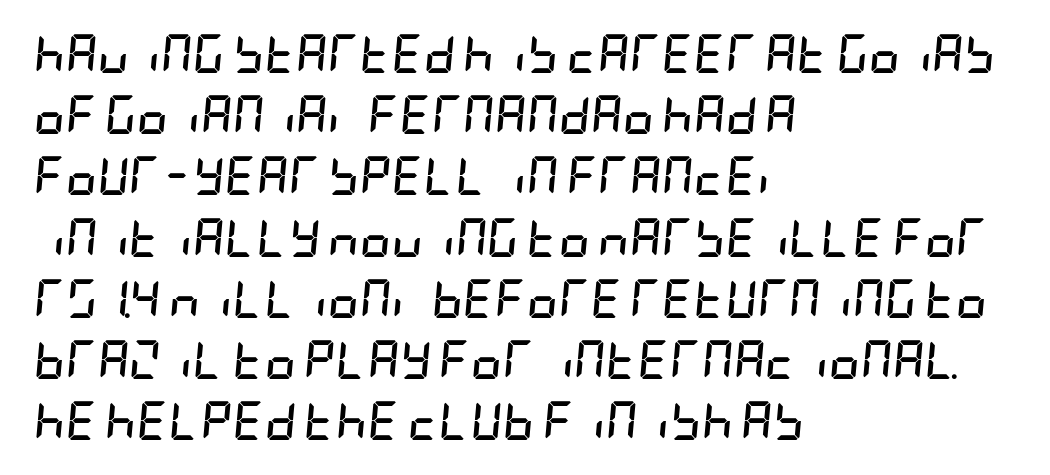
{"italic": "yes", "lean": "right", "slant_degrees": 5, "bold": "yes", "weight": "semibold", "width": "condensed", "stroke_contrast": "low", "x_height": "large", "underline": "no", "align": "left", "line_spacing": "normal", "line_spacing_ratio": 1.57, "letter_spacing": "normal", "letter_spacing_em": 0.0, "glyph_px": 39}
